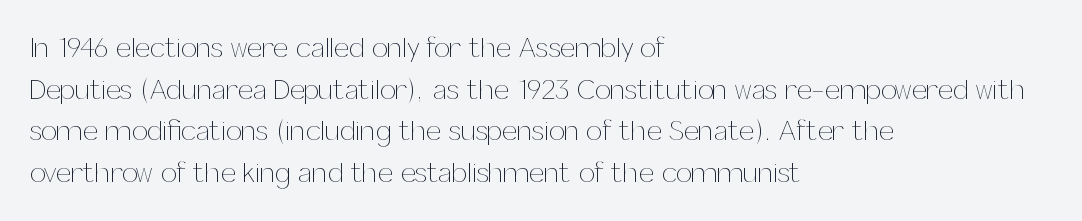
{"italic": "no", "bold": "no", "weight": "thin", "width": "normal", "stroke_contrast": "medium", "x_height": "medium", "monospaced": "no", "underline": "no", "align": "left", "line_spacing": "normal", "line_spacing_ratio": 1.49, "letter_spacing": "normal", "letter_spacing_em": 0.0, "glyph_px": 28}
